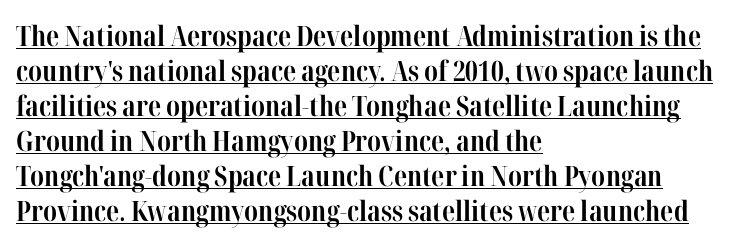
{"serif": "yes", "italic": "no", "bold": "yes", "weight": "bold", "width": "condensed", "stroke_contrast": "high", "x_height": "medium", "monospaced": "no", "underline": "yes", "align": "left", "line_spacing": "normal", "line_spacing_ratio": 1.25, "letter_spacing": "normal", "letter_spacing_em": 0.0, "glyph_px": 28}
